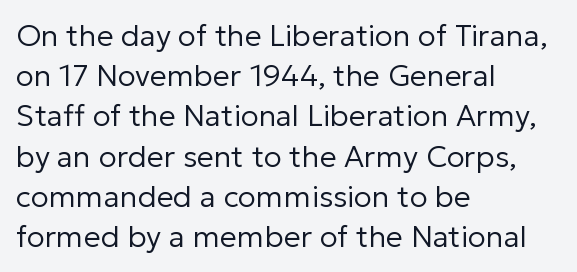
Q: Is the text bold? A: No.
Q: Is the text italic (slanted)? A: No, it is upright.
Q: Is the typeface a serif or a sans-serif typeface? A: Sans-serif.
Q: Is the text underlined? A: No.
Q: How is the paragraph aligned? A: Left-aligned.
Q: Is the spacing between letters normal or unusually wide? A: Normal.
Q: Is the spacing between lines tight, normal or loose? A: Normal.
Q: Width (condensed, normal, or wide)? A: Normal.
Q: Stroke contrast? A: Low.
Q: x-height? A: Medium.
Q: Monospaced? A: No.
